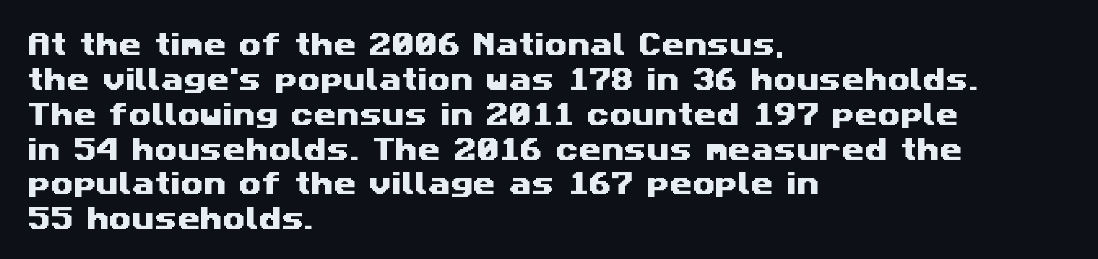
The image shows 26 px text type; set left-aligned, normal line spacing (1.34x), normal letter spacing, not underlined.
